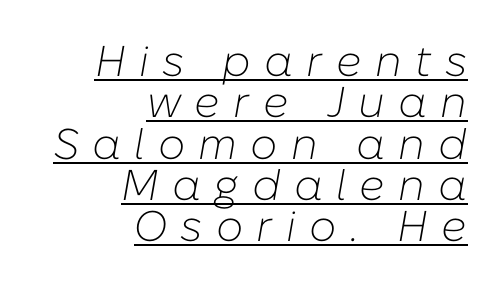
Q: Is the text bold? A: No.
Q: Is the text italic (slanted)? A: Yes, it leans right by about 10 degrees.
Q: Is the text underlined? A: Yes.
Q: How is the paragraph aligned? A: Right-aligned.
Q: Is the spacing between letters normal or unusually wide? A: Unusually wide.
Q: Is the spacing between lines tight, normal or loose? A: Tight.
Q: Width (condensed, normal, or wide)? A: Normal.
Q: Stroke contrast? A: Low.
Q: x-height? A: Medium.
Q: Monospaced? A: No.
